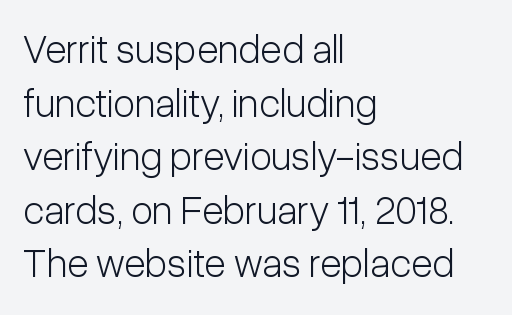
{"serif": "no", "italic": "no", "bold": "no", "weight": "light", "width": "condensed", "stroke_contrast": "low", "x_height": "medium", "monospaced": "no", "underline": "no", "align": "left", "line_spacing": "normal", "line_spacing_ratio": 1.34, "letter_spacing": "normal", "letter_spacing_em": 0.0, "glyph_px": 40}
